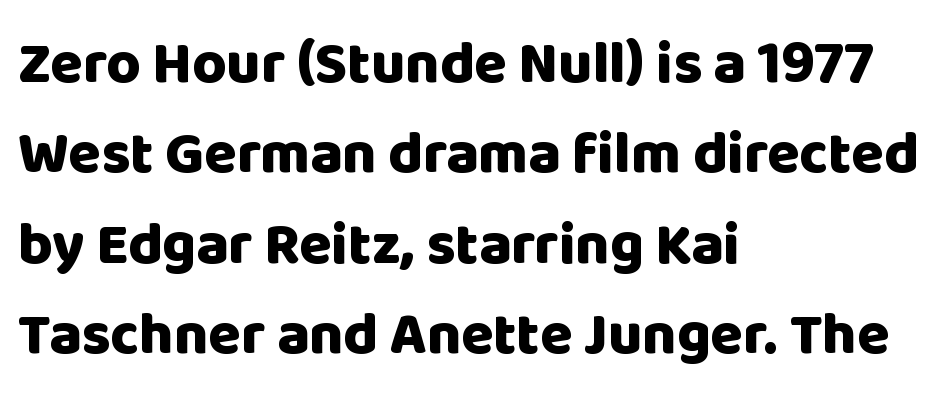
{"serif": "no", "italic": "no", "bold": "yes", "weight": "heavy", "width": "normal", "stroke_contrast": "low", "x_height": "large", "monospaced": "no", "underline": "no", "align": "left", "line_spacing": "normal", "line_spacing_ratio": 1.53, "letter_spacing": "normal", "letter_spacing_em": 0.0, "glyph_px": 59}
